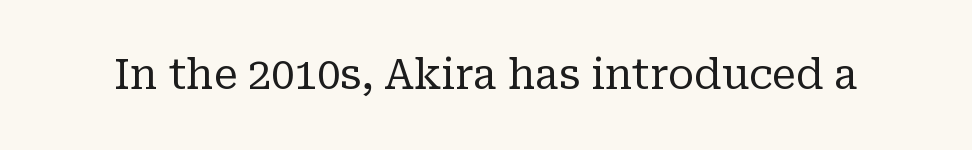
The image shows 41 px regular-weight serif type, upright; set normal letter spacing, not underlined; low stroke contrast and a medium x-height.
